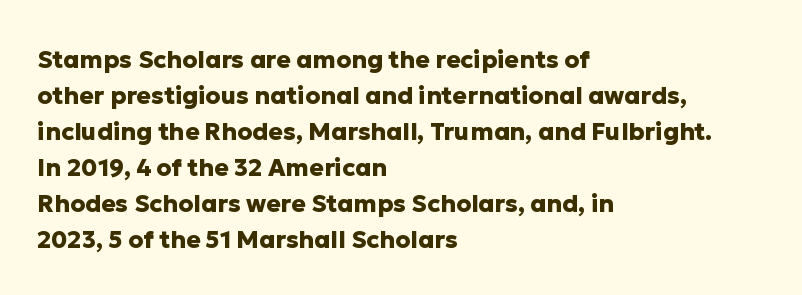
The image shows 24 px bold type, upright; set left-aligned, normal line spacing (1.5x), normal letter spacing, not underlined.
